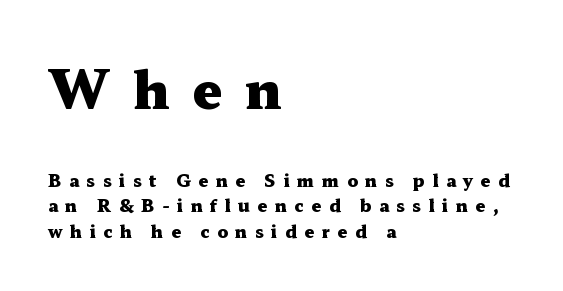
All the whitespace from short lines collects on the right. In terms of leading, this rendering sits right in the middle. These lines carry a lot of weight — the face is fully bold. Font category for this specimen: serif. This sample has the flowing, uneven cadence of proportional lettering. The rendering inserts visible extra space after every character.
